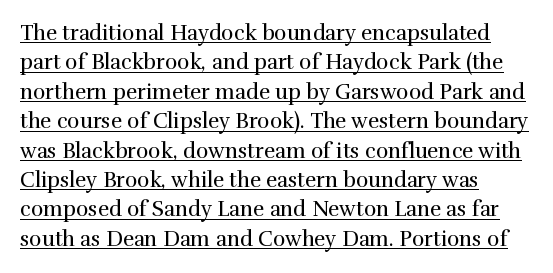
Q: Is the text bold? A: No.
Q: Is the text italic (slanted)? A: No, it is upright.
Q: Is the text underlined? A: Yes.
Q: How is the paragraph aligned? A: Left-aligned.
Q: Is the spacing between letters normal or unusually wide? A: Normal.
Q: Is the spacing between lines tight, normal or loose? A: Normal.
